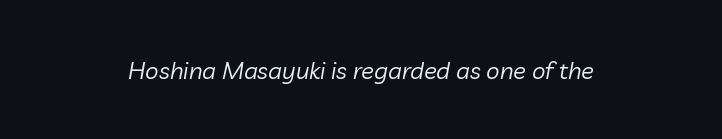
{"italic": "yes", "lean": "right", "slant_degrees": 10, "bold": "no", "underline": "no", "letter_spacing": "normal", "letter_spacing_em": 0.0, "glyph_px": 24}
